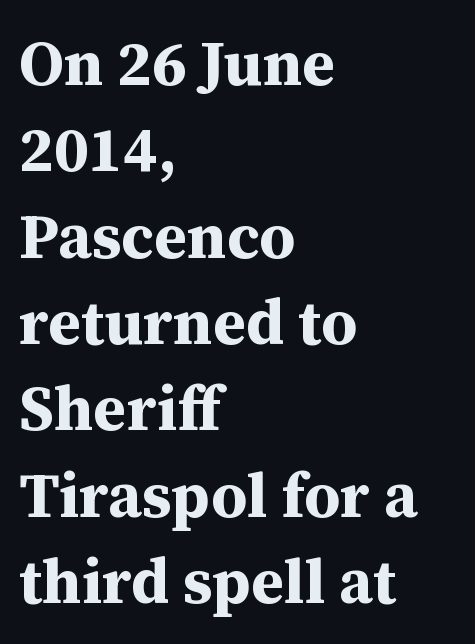
The image shows 63 px bold serif type, upright; set left-aligned, normal line spacing (1.37x), normal letter spacing, not underlined; medium stroke contrast and a medium x-height.
